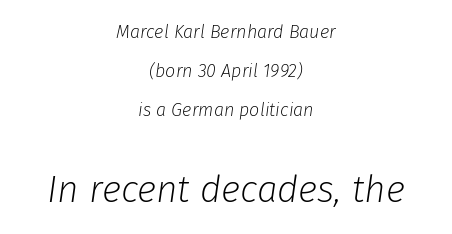
Q: Is the text bold? A: No.
Q: Is the text italic (slanted)? A: Yes, it leans right by about 8 degrees.
Q: Is the text underlined? A: No.
Q: How is the paragraph aligned? A: Centered.
Q: Is the spacing between letters normal or unusually wide? A: Normal.
Q: Is the spacing between lines tight, normal or loose? A: Loose.
Q: Which block of text is set in a larger size, the first (top) or the second (bottom)? A: The second (bottom) one.
Q: Width (condensed, normal, or wide)? A: Normal.
Q: Stroke contrast? A: Low.
Q: x-height? A: Medium.
Q: Monospaced? A: No.
